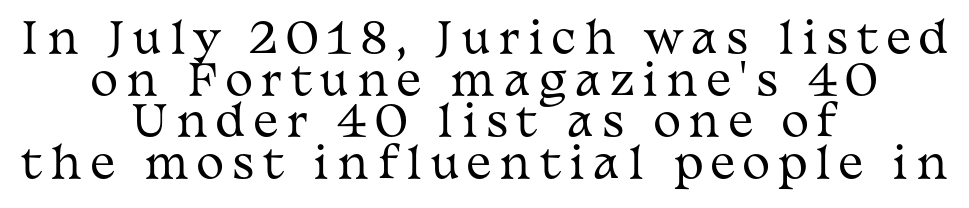
{"serif": "yes", "italic": "no", "bold": "no", "weight": "regular", "width": "wide", "stroke_contrast": "medium", "x_height": "medium", "monospaced": "no", "underline": "no", "align": "center", "line_spacing": "tight", "line_spacing_ratio": 0.99, "letter_spacing": "wide", "letter_spacing_em": 0.2, "glyph_px": 42}
